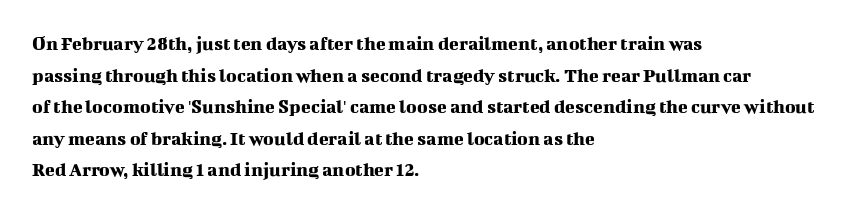
The baseline area is clear. The letterforms sit shoulder to shoulder at normal distance. Each line starts at the same left margin while the right side varies. You can tell it's not italic because the verticals are truly vertical.
